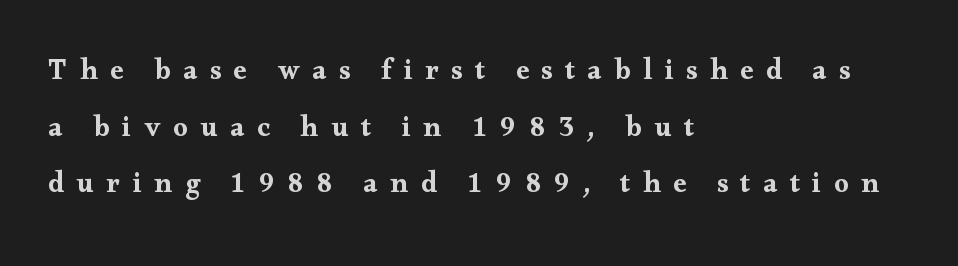
The image shows 29 px wide serif type, upright; set left-aligned, loose line spacing (1.95x), unusually wide letter spacing (+0.43 em), not underlined; medium stroke contrast and a small x-height.
